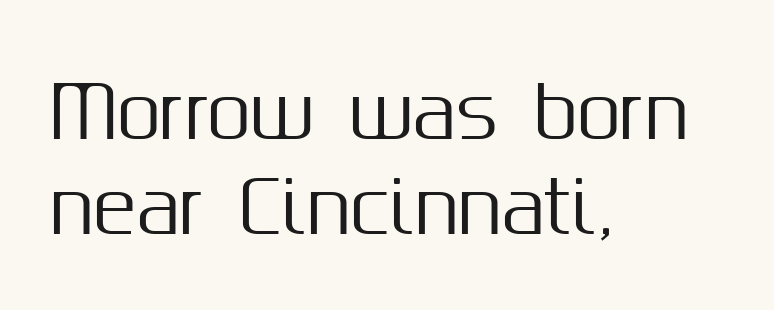
{"serif": "no", "italic": "no", "width": "normal", "stroke_contrast": "medium", "x_height": "medium", "monospaced": "no", "underline": "no", "align": "left", "line_spacing": "normal", "line_spacing_ratio": 1.34, "letter_spacing": "normal", "letter_spacing_em": 0.0, "glyph_px": 71}
